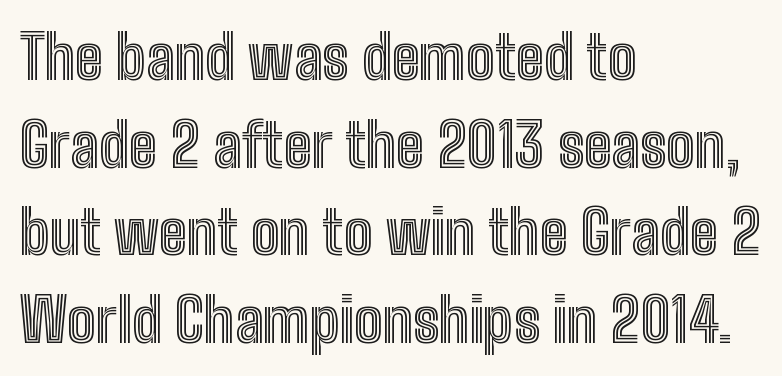
The strip under each line holds only bare page. These lines are rendered in a variable-pitch font. The setting favours the left margin, as ordinary paragraphs usually do. Each word holds together tightly as a unit, with standard inter-letter gaps.
